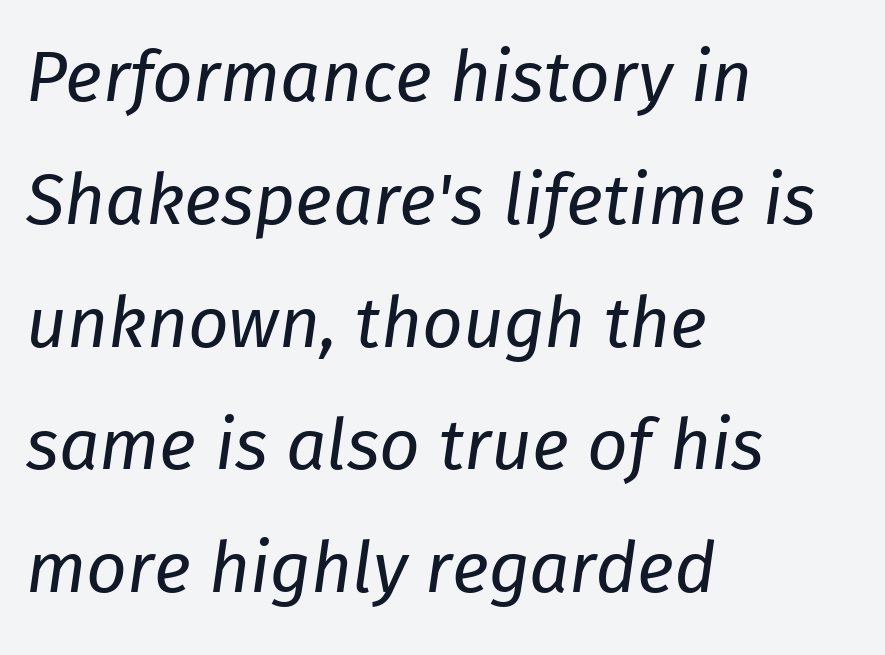
Q: Is the text bold? A: No.
Q: Is the text italic (slanted)? A: Yes, it leans right by about 8 degrees.
Q: Is the text underlined? A: No.
Q: How is the paragraph aligned? A: Left-aligned.
Q: Is the spacing between letters normal or unusually wide? A: Normal.
Q: Width (condensed, normal, or wide)? A: Normal.
Q: Stroke contrast? A: Low.
Q: x-height? A: Medium.
Q: Monospaced? A: No.
